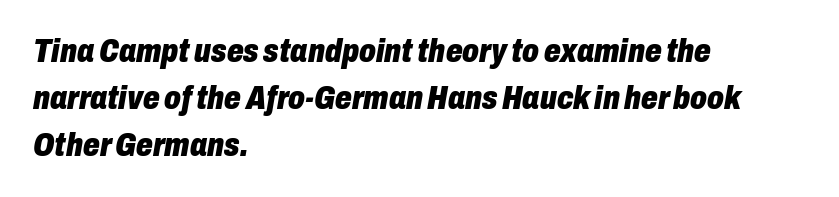
Notice how the stems are inclined rather than vertical — that's the hallmark of italics. In CSS terms this would be text-align: left. Vertically, the passage feels balanced, rows spaced as you'd expect. Each glyph is drawn with heavy, bold strokes.
